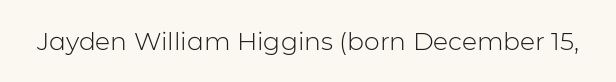
Q: Is the text bold? A: No.
Q: Is the text italic (slanted)? A: No, it is upright.
Q: Is the text underlined? A: No.
Q: Is the spacing between letters normal or unusually wide? A: Normal.
